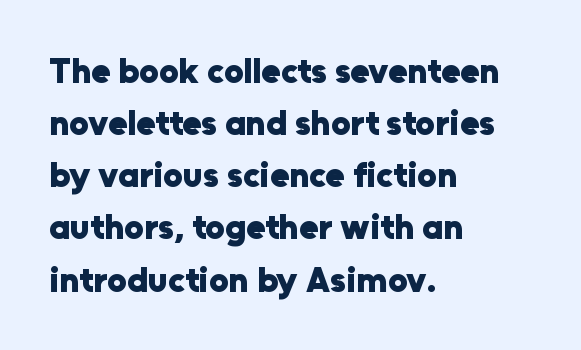
Q: Is the text bold? A: Yes.
Q: Is the text italic (slanted)? A: No, it is upright.
Q: Is the typeface a serif or a sans-serif typeface? A: Sans-serif.
Q: Is the text underlined? A: No.
Q: How is the paragraph aligned? A: Left-aligned.
Q: Is the spacing between letters normal or unusually wide? A: Normal.
Q: Is the spacing between lines tight, normal or loose? A: Normal.
Q: Width (condensed, normal, or wide)? A: Normal.
Q: Stroke contrast? A: Low.
Q: x-height? A: Medium.
Q: Monospaced? A: No.
